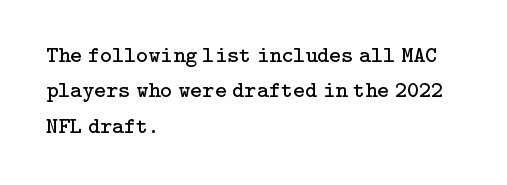
{"italic": "no", "bold": "no", "underline": "no", "align": "left", "line_spacing": "normal", "line_spacing_ratio": 1.54, "letter_spacing": "normal", "letter_spacing_em": 0.0, "glyph_px": 23}
